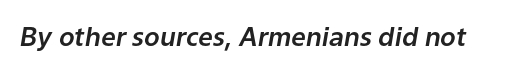
The image shows 26 px text type, italic (leaning right); set normal letter spacing, not underlined.
